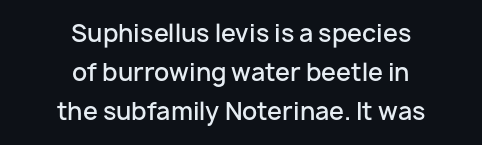
The image shows 24 px text type, upright; set centered, normal line spacing (1.63x), normal letter spacing, not underlined.
